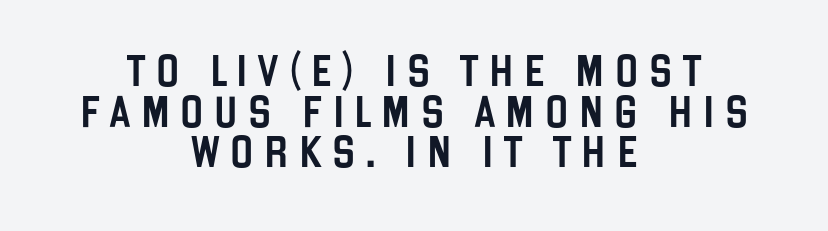
{"serif": "no", "italic": "no", "width": "condensed", "stroke_contrast": "low", "x_height": "large", "monospaced": "no", "underline": "no", "align": "center", "line_spacing": "normal", "line_spacing_ratio": 1.31, "letter_spacing": "wide", "letter_spacing_em": 0.34, "glyph_px": 31}
